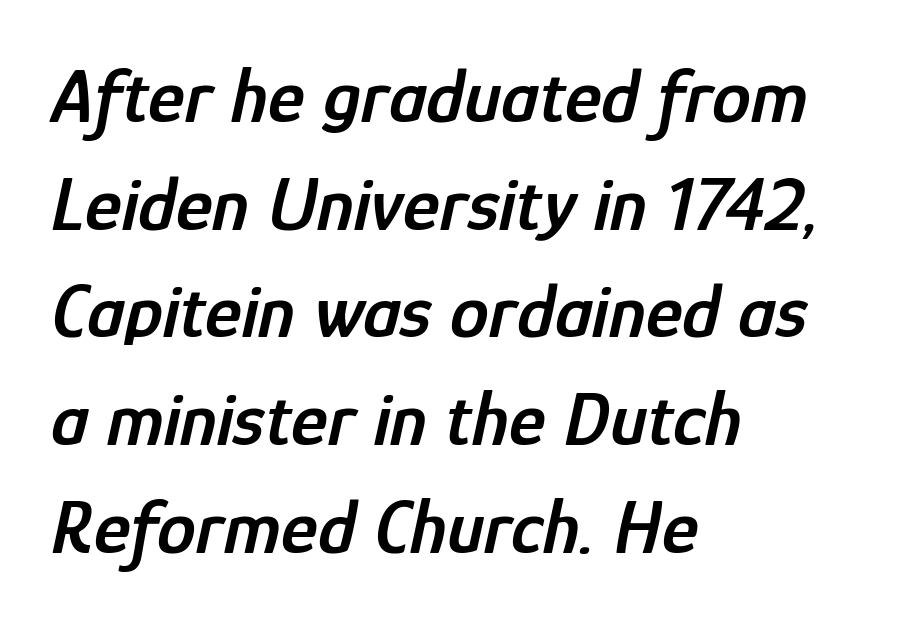
Q: Is the text bold? A: Semi-bold.
Q: Is the text italic (slanted)? A: Yes, it leans right by about 12 degrees.
Q: Is the text underlined? A: No.
Q: How is the paragraph aligned? A: Left-aligned.
Q: Is the spacing between letters normal or unusually wide? A: Normal.
Q: Is the spacing between lines tight, normal or loose? A: Normal.
Q: Width (condensed, normal, or wide)? A: Condensed.
Q: Stroke contrast? A: Low.
Q: x-height? A: Medium.
Q: Monospaced? A: No.
